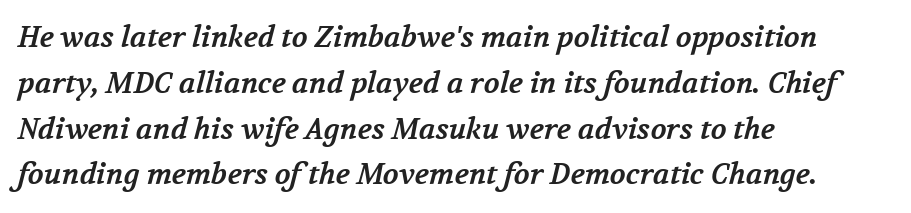
The image shows 29 px bold serif type; set left-aligned, normal line spacing (1.58x), normal letter spacing, not underlined; medium stroke contrast and a medium x-height.
